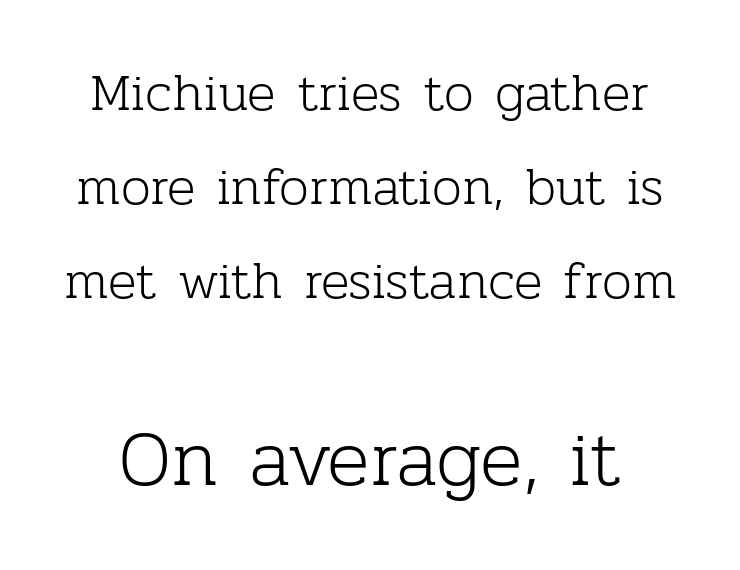
Does the type have serifs? Yes, each stem ends in a small foot. The face used here is proportionally spaced, like ordinary book or web type. The block sitting lower on the canvas is the one with enlarged characters. No word sits above an underline. Italic: no, the glyphs are upright roman. The font is comparable to plain body text, perhaps lighter.
